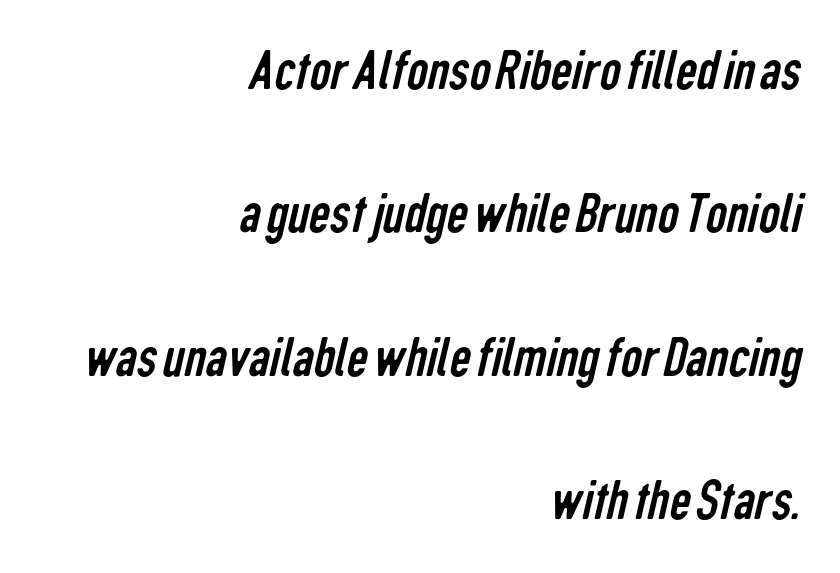
Q: Is the text bold? A: No.
Q: Is the typeface a serif or a sans-serif typeface? A: Sans-serif.
Q: Is the text underlined? A: No.
Q: How is the paragraph aligned? A: Right-aligned.
Q: Is the spacing between letters normal or unusually wide? A: Normal.
Q: Is the spacing between lines tight, normal or loose? A: Loose.
Q: Width (condensed, normal, or wide)? A: Condensed.
Q: Stroke contrast? A: Low.
Q: x-height? A: Medium.
Q: Monospaced? A: No.
